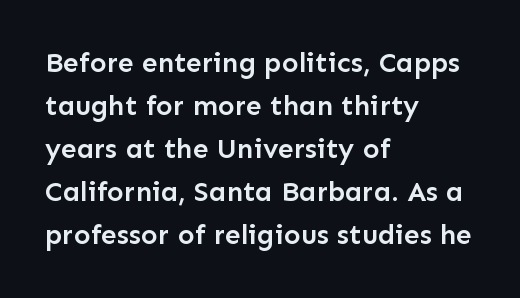
{"serif": "no", "italic": "no", "bold": "semi", "weight": "semibold", "width": "normal", "stroke_contrast": "low", "x_height": "medium", "monospaced": "no", "underline": "no", "align": "left", "line_spacing": "normal", "line_spacing_ratio": 1.54, "letter_spacing": "normal", "letter_spacing_em": 0.0, "glyph_px": 28}
